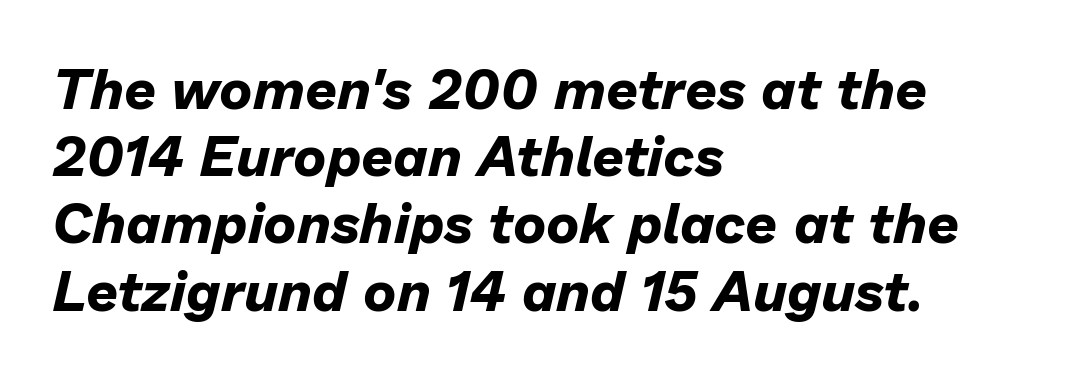
Q: Is the text bold? A: Yes.
Q: Is the text italic (slanted)? A: Yes, it leans right by about 13 degrees.
Q: Is the text underlined? A: No.
Q: How is the paragraph aligned? A: Left-aligned.
Q: Is the spacing between letters normal or unusually wide? A: Normal.
Q: Width (condensed, normal, or wide)? A: Normal.
Q: Stroke contrast? A: Low.
Q: x-height? A: Medium.
Q: Monospaced? A: No.
